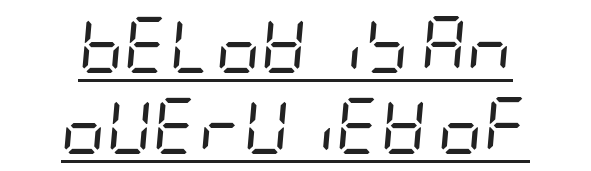
{"italic": "yes", "lean": "right", "slant_degrees": 5, "bold": "no", "weight": "regular", "width": "condensed", "stroke_contrast": "low", "x_height": "large", "underline": "yes", "align": "center", "line_spacing": "normal", "line_spacing_ratio": 1.44, "letter_spacing": "normal", "letter_spacing_em": 0.0, "glyph_px": 56}
